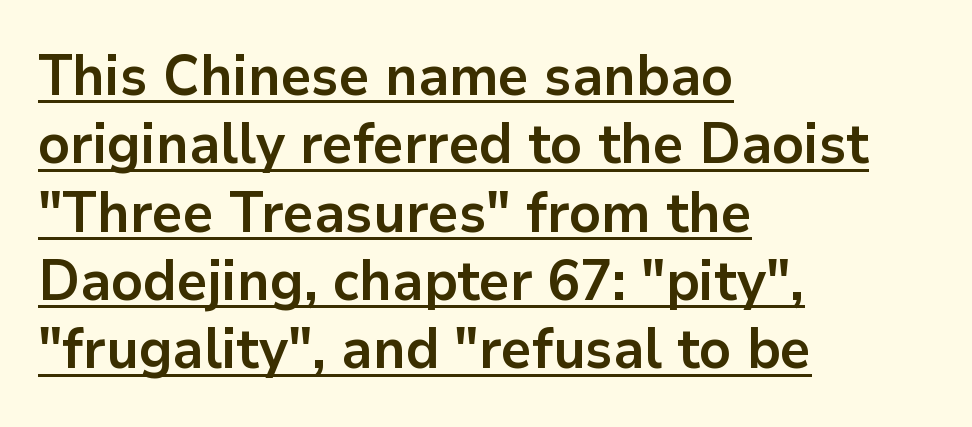
{"serif": "no", "italic": "no", "bold": "yes", "weight": "bold", "width": "normal", "stroke_contrast": "low", "x_height": "medium", "monospaced": "no", "underline": "yes", "align": "left", "line_spacing_ratio": 1.22, "letter_spacing": "normal", "letter_spacing_em": 0.0, "glyph_px": 56}
